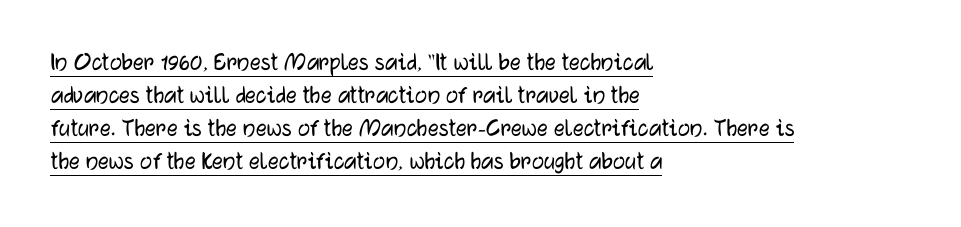
The image shows 27 px text type, upright; set left-aligned, line spacing 1.22x, normal letter spacing, underlined.
